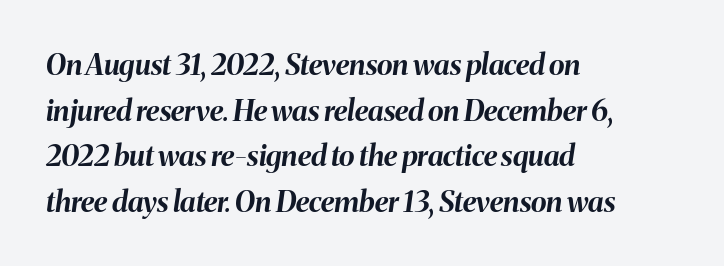
Strokes here are thick enough to call this a true bold. These lines were composed using italics. Only glyphs here, with clear space below each row. Nobody touched the tracking dial on this one. The rag falls on the right side of this text block.
